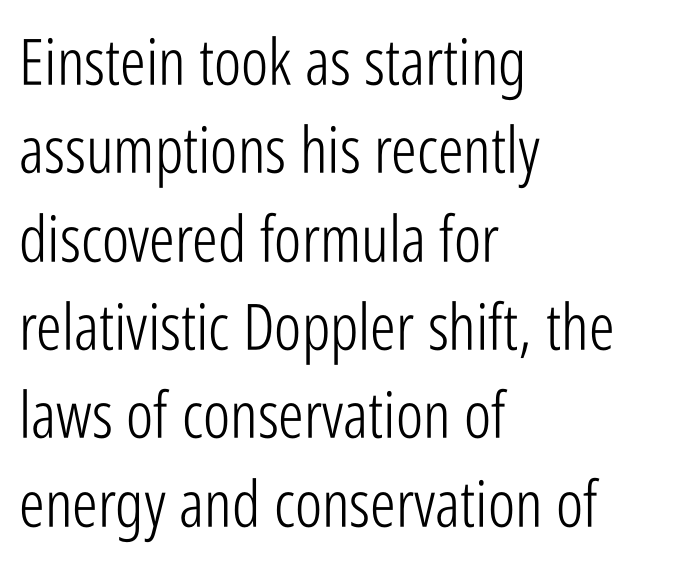
{"serif": "no", "italic": "no", "bold": "no", "weight": "light", "width": "condensed", "stroke_contrast": "low", "x_height": "medium", "monospaced": "no", "underline": "no", "align": "left", "line_spacing": "normal", "line_spacing_ratio": 1.38, "letter_spacing": "normal", "letter_spacing_em": 0.0, "glyph_px": 64}
